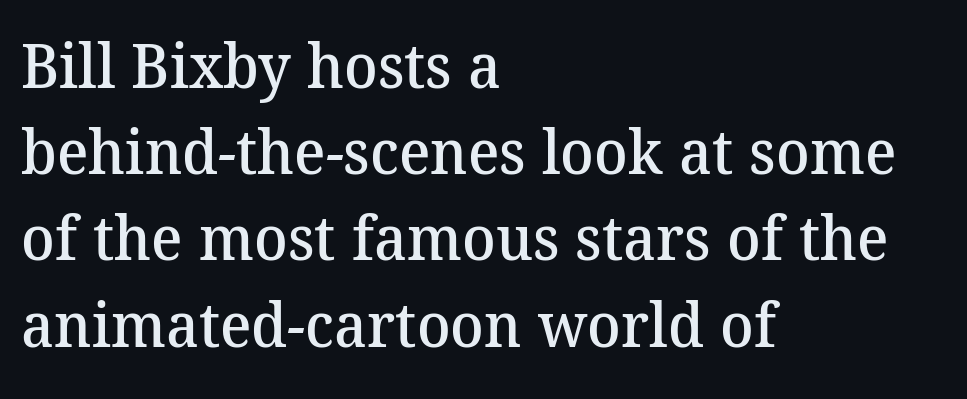
{"serif": "yes", "bold": "semi", "weight": "semibold", "width": "normal", "stroke_contrast": "medium", "x_height": "medium", "monospaced": "no", "underline": "no", "align": "left", "line_spacing": "normal", "line_spacing_ratio": 1.39, "letter_spacing": "normal", "letter_spacing_em": 0.0, "glyph_px": 62}
